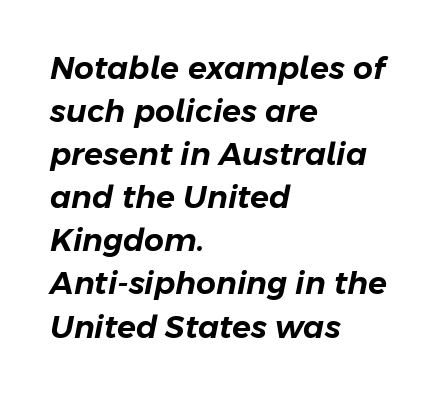
The image shows 31 px text type, italic (leaning right); set left-aligned, normal line spacing (1.39x), normal letter spacing, not underlined; low stroke contrast and a medium x-height.
